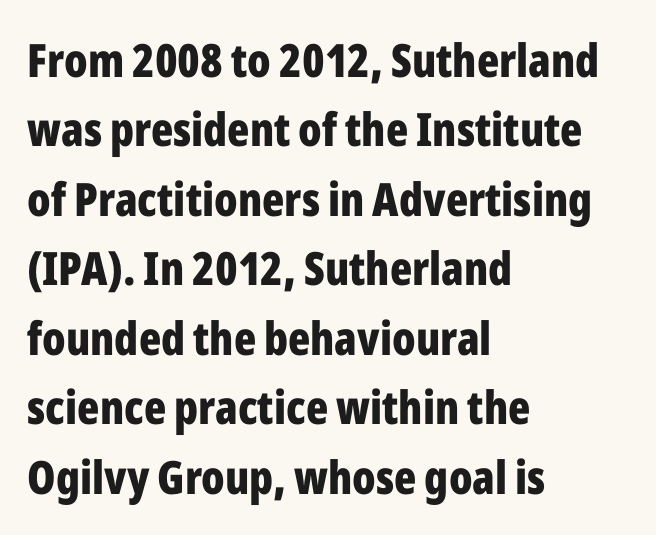
{"serif": "no", "italic": "no", "bold": "yes", "weight": "bold", "width": "condensed", "stroke_contrast": "low", "x_height": "medium", "monospaced": "no", "underline": "no", "align": "left", "line_spacing": "normal", "line_spacing_ratio": 1.51, "letter_spacing": "normal", "letter_spacing_em": 0.0, "glyph_px": 46}
